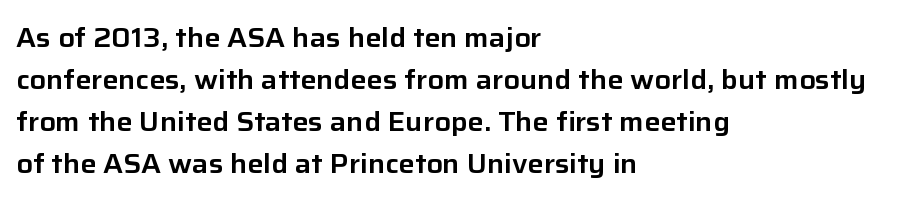
Decoration check: the copy has no underline. You can tell it's not italic because the verticals are truly vertical. Is the letter spacing exaggerated? No — it looks like the ordinary default. A classic flush-left, rag-right setting is used for this passage. Baseline-to-baseline distance is the conventional proportion of letter height.
